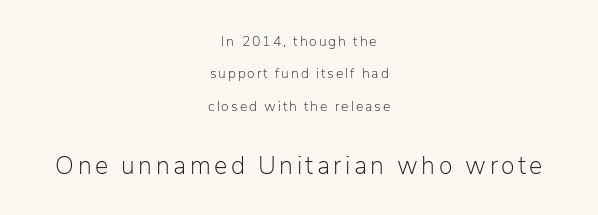
{"italic": "no", "bold": "no", "underline": "no", "align": "center", "line_spacing": "loose", "line_spacing_ratio": 2.31, "larger_block": "second", "size_ratio": 1.79, "glyph_px": 25}
